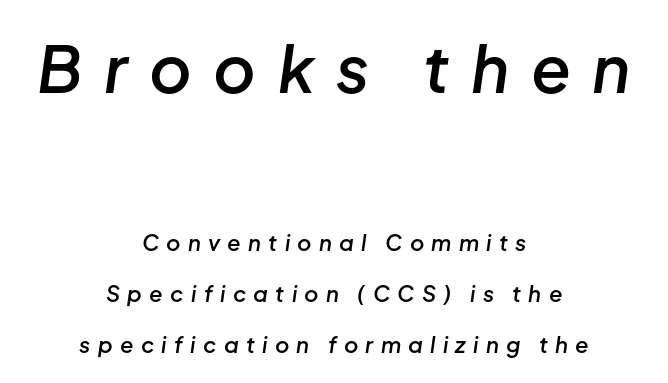
Q: Is the text bold? A: Semi-bold.
Q: Is the text italic (slanted)? A: Yes, it leans right by about 8 degrees.
Q: Is the text underlined? A: No.
Q: How is the paragraph aligned? A: Centered.
Q: Is the spacing between letters normal or unusually wide? A: Unusually wide.
Q: Is the spacing between lines tight, normal or loose? A: Loose.
Q: Which block of text is set in a larger size, the first (top) or the second (bottom)? A: The first (top) one.
Q: Width (condensed, normal, or wide)? A: Normal.
Q: Stroke contrast? A: Low.
Q: x-height? A: Medium.
Q: Monospaced? A: No.
